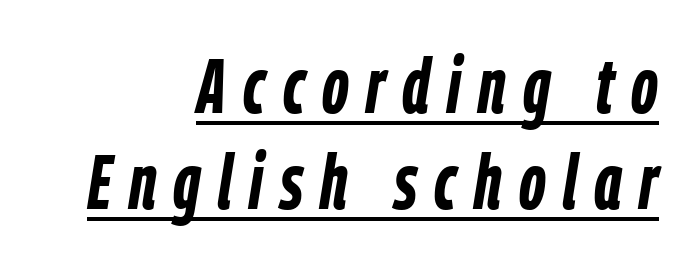
The image shows 78 px semibold, condensed type, italic (leaning right); set right-aligned, line spacing 1.23x, unusually wide letter spacing (+0.22 em), underlined; low stroke contrast and a medium x-height.
